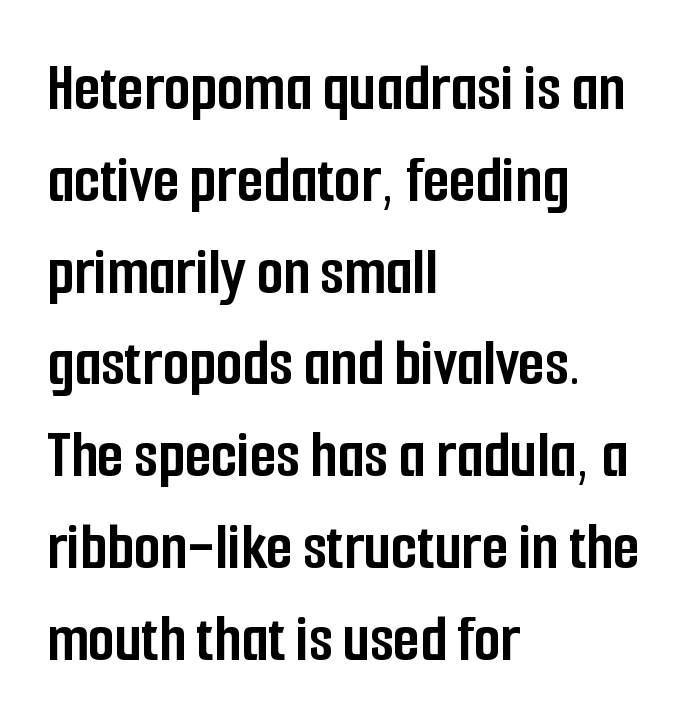
{"serif": "no", "italic": "no", "bold": "yes", "weight": "semibold", "width": "condensed", "stroke_contrast": "low", "x_height": "medium", "monospaced": "no", "underline": "no", "align": "left", "line_spacing": "normal", "line_spacing_ratio": 1.35, "letter_spacing": "normal", "letter_spacing_em": 0.0, "glyph_px": 68}
